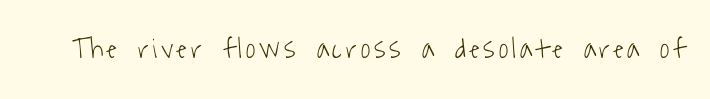
The image shows 29 px light, condensed sans-serif type; set not underlined; low stroke contrast and a medium x-height.
